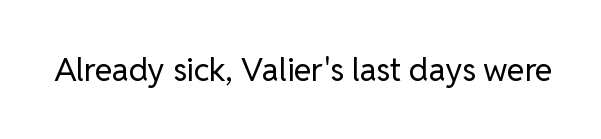
{"serif": "no", "italic": "no", "bold": "no", "weight": "regular", "width": "normal", "stroke_contrast": "low", "x_height": "medium", "monospaced": "no", "underline": "no", "letter_spacing": "normal", "letter_spacing_em": 0.0, "glyph_px": 32}
